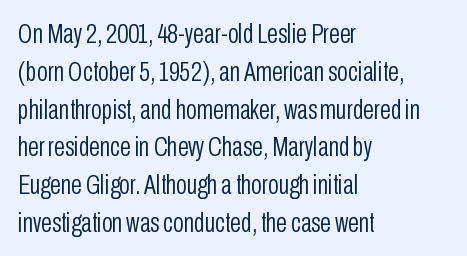
The image shows 28 px light, condensed sans-serif type, upright; set left-aligned, normal line spacing (1.35x), normal letter spacing, not underlined; low stroke contrast and a medium x-height.
